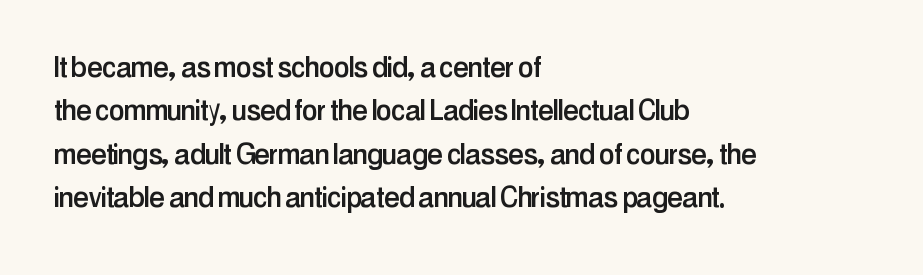
This rendering uses left alignment, leaving the right contour irregular. Each letter keeps its own natural width here, so spacing adapts to shape. Check under the words: just untouched page. A typesetter would call this zero additional tracking. Stroke terminals: plain, sans-serif.
